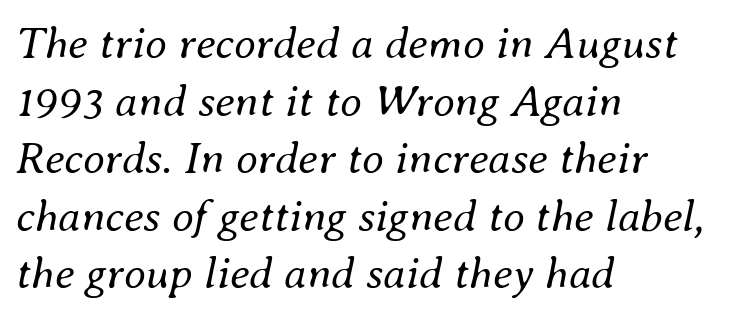
{"italic": "yes", "lean": "right", "slant_degrees": 8, "bold": "no", "weight": "regular", "width": "normal", "stroke_contrast": "medium", "x_height": "small", "monospaced": "no", "underline": "no", "align": "left", "line_spacing": "normal", "line_spacing_ratio": 1.28, "letter_spacing": "normal", "letter_spacing_em": 0.0, "glyph_px": 45}
